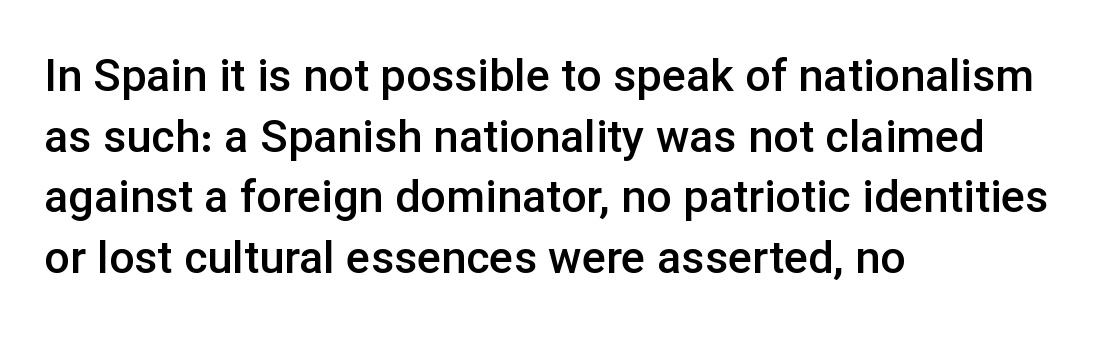
The image shows 45 px semibold sans-serif type, upright; set left-aligned, normal line spacing (1.35x), normal letter spacing, not underlined; low stroke contrast and a medium x-height.
